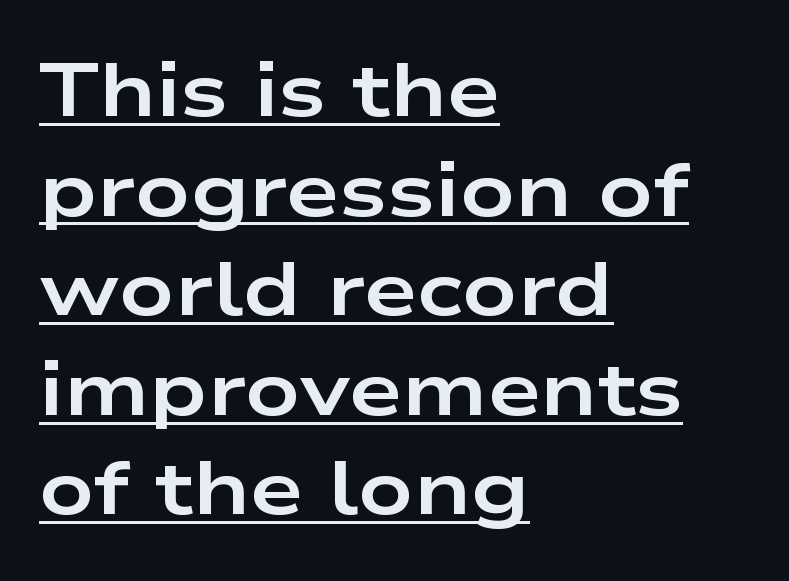
Q: Is the text bold? A: Yes.
Q: Is the text italic (slanted)? A: No, it is upright.
Q: Is the typeface a serif or a sans-serif typeface? A: Sans-serif.
Q: Is the text underlined? A: Yes.
Q: How is the paragraph aligned? A: Left-aligned.
Q: Is the spacing between letters normal or unusually wide? A: Normal.
Q: Is the spacing between lines tight, normal or loose? A: Normal.
Q: Width (condensed, normal, or wide)? A: Wide.
Q: Stroke contrast? A: Low.
Q: x-height? A: Medium.
Q: Monospaced? A: No.
